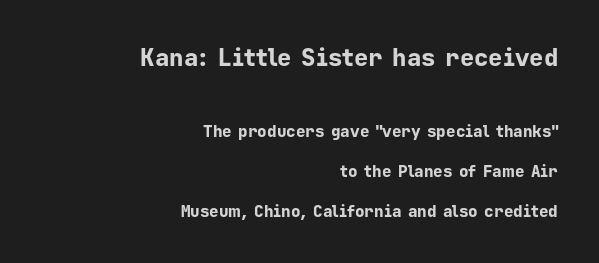
A student would call this right alignment; a typographer would say flush right, rag left. This rendering leaves character spacing at its baseline value. Italic: no, the glyphs are upright roman. Summary of weight: heavy, a full bold. Lines of text with bare space underneath. You get the large type first, then a drop to smaller type.
